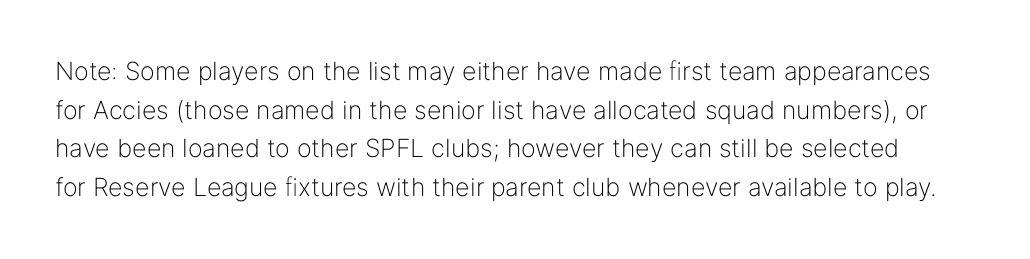
{"italic": "no", "bold": "no", "underline": "no", "line_spacing": "normal", "line_spacing_ratio": 1.55, "letter_spacing": "normal", "letter_spacing_em": 0.0, "glyph_px": 25}
